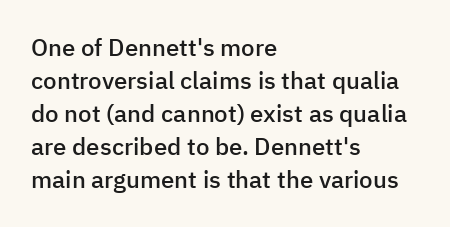
This rendering features lettering with no underline. Firm but not heavy-handed strokes: this text is semibold. Compared with typical body copy, the letter spacing here is the same. This sample is left-justified, so line endings fall wherever the words run out. Normally led — the rows are evenly, conventionally spaced.
